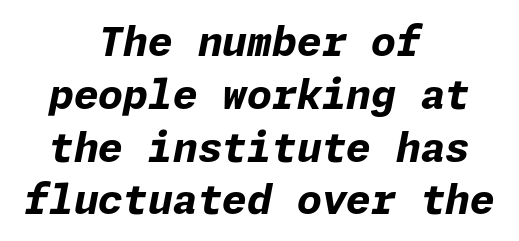
Q: Is the text bold? A: Yes.
Q: Is the text italic (slanted)? A: Yes, it leans right by about 11 degrees.
Q: Is the text underlined? A: No.
Q: How is the paragraph aligned? A: Centered.
Q: Is the spacing between letters normal or unusually wide? A: Normal.
Q: Is the spacing between lines tight, normal or loose? A: Normal.
Q: Width (condensed, normal, or wide)? A: Normal.
Q: Stroke contrast? A: Low.
Q: x-height? A: Medium.
